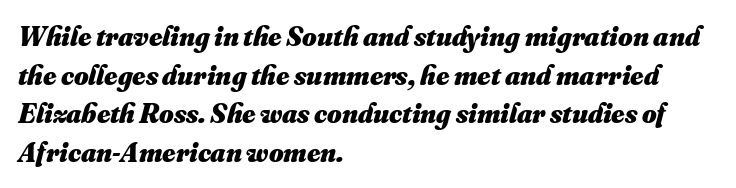
Q: Is the text bold? A: Yes.
Q: Is the text underlined? A: No.
Q: How is the paragraph aligned? A: Left-aligned.
Q: Is the spacing between letters normal or unusually wide? A: Normal.
Q: Is the spacing between lines tight, normal or loose? A: Normal.
Q: Width (condensed, normal, or wide)? A: Normal.
Q: Stroke contrast? A: Medium.
Q: x-height? A: Small.
Q: Monospaced? A: No.
